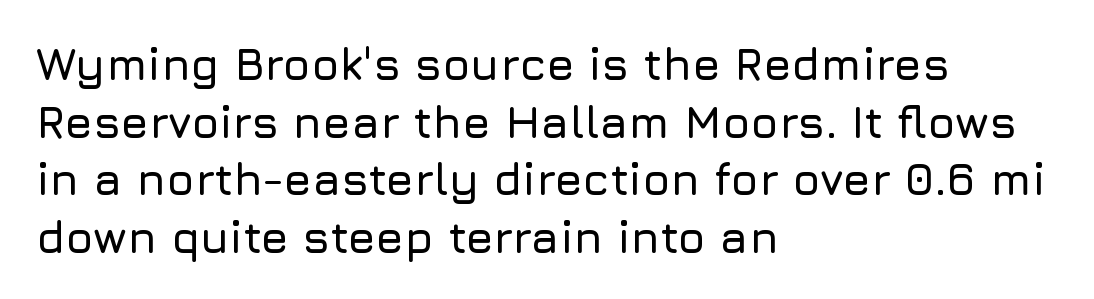
{"serif": "no", "italic": "no", "width": "normal", "stroke_contrast": "low", "x_height": "medium", "monospaced": "no", "underline": "no", "align": "left", "line_spacing": "normal", "line_spacing_ratio": 1.28, "letter_spacing": "normal", "letter_spacing_em": 0.0, "glyph_px": 45}
